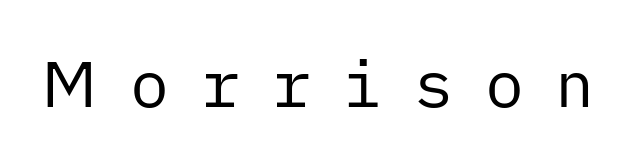
Q: Is the text bold? A: No.
Q: Is the text italic (slanted)? A: No, it is upright.
Q: Is the typeface a serif or a sans-serif typeface? A: Sans-serif.
Q: Is the text underlined? A: No.
Q: Is the spacing between letters normal or unusually wide? A: Unusually wide.
Q: Width (condensed, normal, or wide)? A: Normal.
Q: Stroke contrast? A: Low.
Q: x-height? A: Medium.
